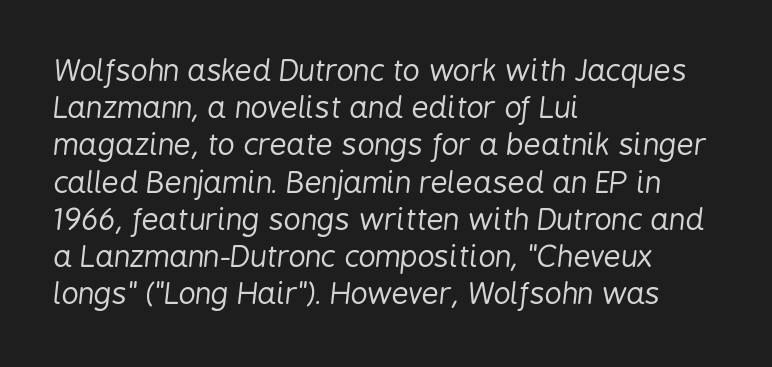
Think of a printed novel: that variable character pitch is what you see here. Bare-footed words on every line. Weight class: somewhere from thin through regular. Does extra space separate the letters? No, they use regular spacing. If you drew a line through each stem, it would be angled.
